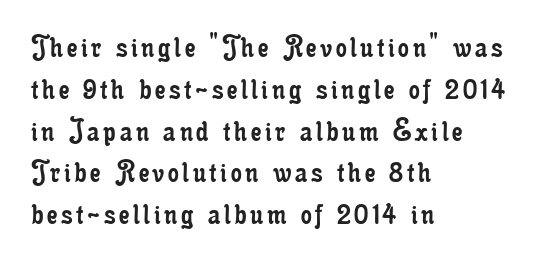
The typeface has the unassuming heft of standard copy or less. Does the type have serifs? Yes, each stem ends in a small foot. Think of a printed novel: that variable character pitch is what you see here. Horizontally, the lines are justified to the leading edge only. Plain, unruled lines of type.
